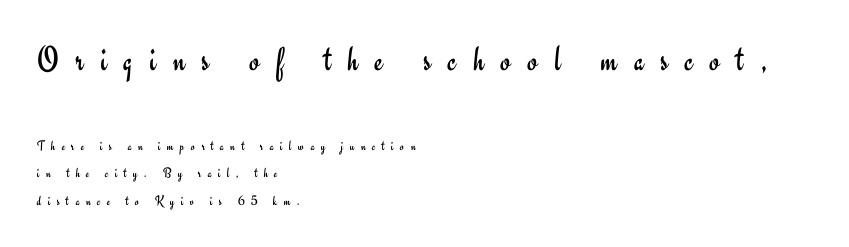
Q: Is the text bold? A: No.
Q: Is the text italic (slanted)? A: Yes.
Q: Is the typeface a serif or a sans-serif typeface? A: Sans-serif.
Q: Is the text underlined? A: No.
Q: How is the paragraph aligned? A: Left-aligned.
Q: Is the spacing between letters normal or unusually wide? A: Unusually wide.
Q: Is the spacing between lines tight, normal or loose? A: Loose.
Q: Which block of text is set in a larger size, the first (top) or the second (bottom)? A: The first (top) one.
Q: Width (condensed, normal, or wide)? A: Normal.
Q: Stroke contrast? A: Low.
Q: x-height? A: Small.
Q: Monospaced? A: No.
